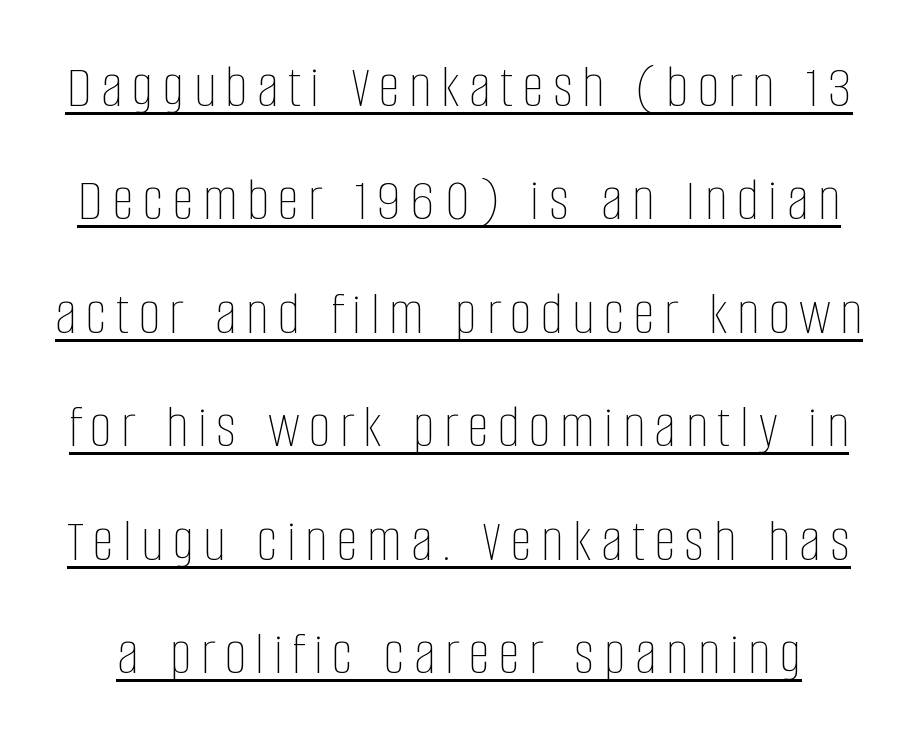
These lines are rendered in a variable-pitch font. No italicization has been applied; the sample stays upright. Compared with undecorated copy, this sample adds a rule below the words. Weight: in the light-to-regular range.
